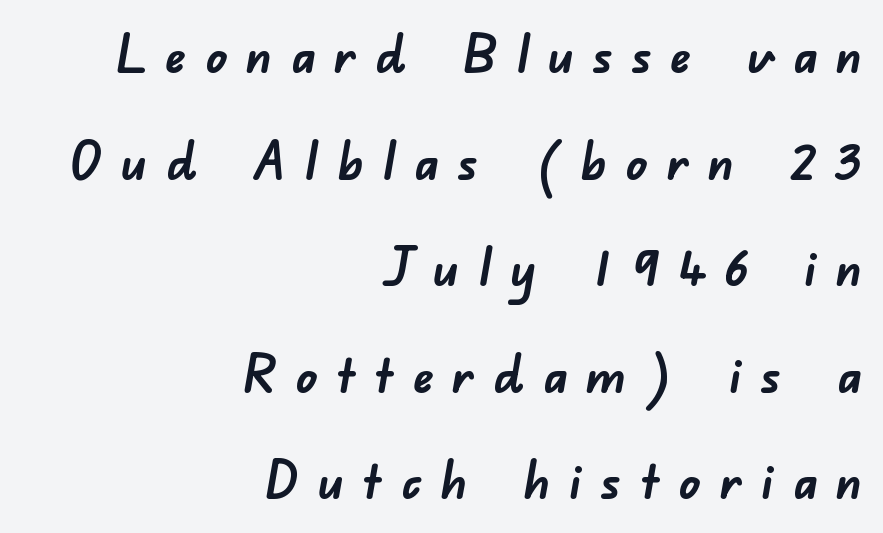
Words appear elongated and porous because spacing is wide. Type without underlining. The typesetter chose a ragged-left arrangement here. The lines are spread far apart with generous leading. Are there feet on the stems? There aren't — it's a sans.
